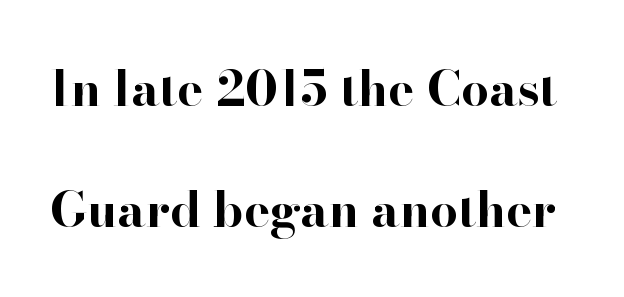
A typesetter would call this leading open, well beyond the default. Character widths vary here, with narrow letters taking less room than wide ones. Italic? Not at all — the glyphs are vertical. Chunky letters — that's bold for sure. Observe the serifs anchoring each vertical stroke in this sample. Caption: standard tracking, unaltered.
